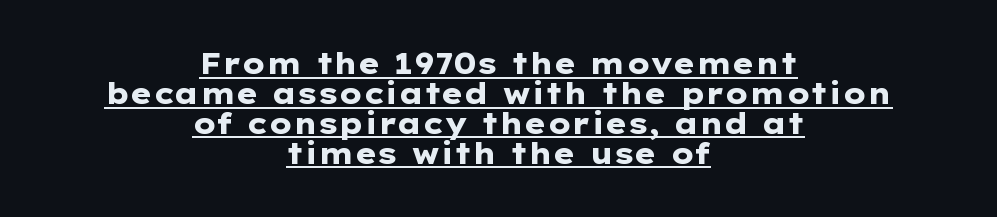
{"serif": "no", "italic": "no", "bold": "yes", "weight": "heavy", "width": "wide", "stroke_contrast": "low", "x_height": "medium", "monospaced": "no", "underline": "yes", "align": "center", "line_spacing": "tight", "line_spacing_ratio": 1.03, "letter_spacing": "normal", "letter_spacing_em": 0.0, "glyph_px": 29}
